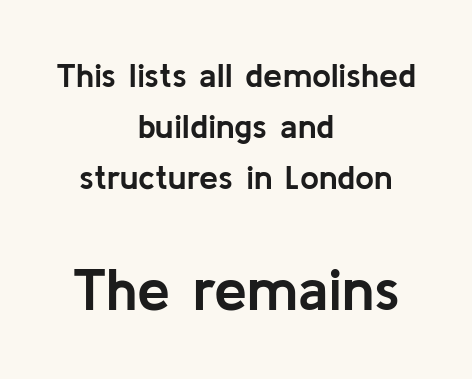
Q: Is the text bold? A: Yes.
Q: Is the text italic (slanted)? A: No, it is upright.
Q: Is the typeface a serif or a sans-serif typeface? A: Sans-serif.
Q: Is the text underlined? A: No.
Q: How is the paragraph aligned? A: Centered.
Q: Is the spacing between letters normal or unusually wide? A: Normal.
Q: Is the spacing between lines tight, normal or loose? A: Normal.
Q: Which block of text is set in a larger size, the first (top) or the second (bottom)? A: The second (bottom) one.
Q: Width (condensed, normal, or wide)? A: Normal.
Q: Stroke contrast? A: Low.
Q: x-height? A: Medium.
Q: Monospaced? A: No.
